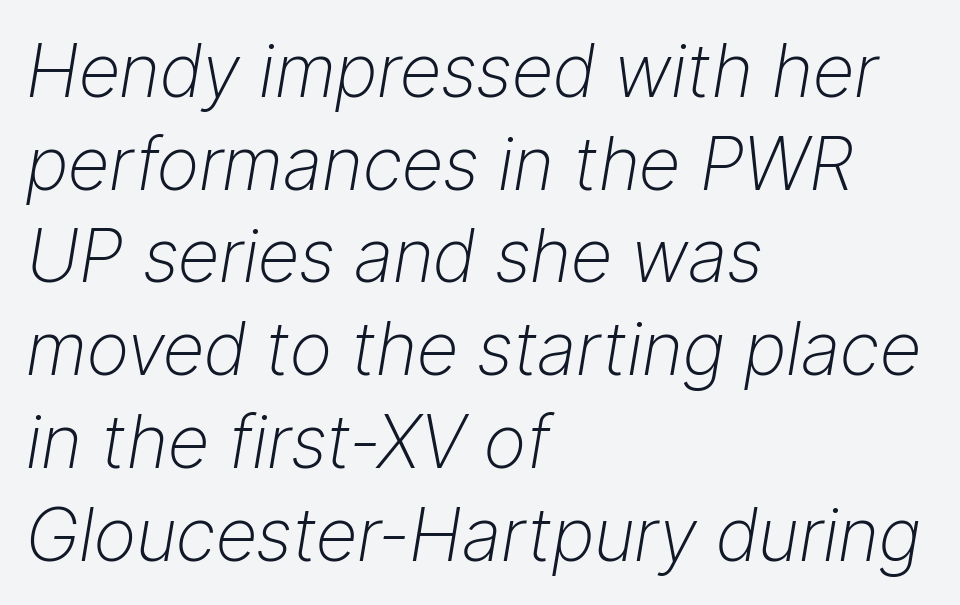
The image shows 73 px light type, italic (leaning right); set left-aligned, normal line spacing (1.27x), normal letter spacing, not underlined; low stroke contrast and a medium x-height.
